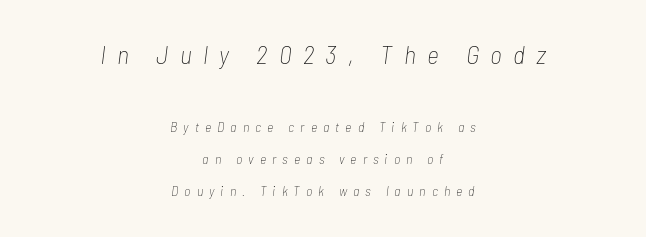
Q: Is the text bold? A: No.
Q: Is the text italic (slanted)? A: Yes, it leans right by about 7 degrees.
Q: Is the text underlined? A: No.
Q: How is the paragraph aligned? A: Centered.
Q: Is the spacing between letters normal or unusually wide? A: Unusually wide.
Q: Is the spacing between lines tight, normal or loose? A: Loose.
Q: Which block of text is set in a larger size, the first (top) or the second (bottom)? A: The first (top) one.
